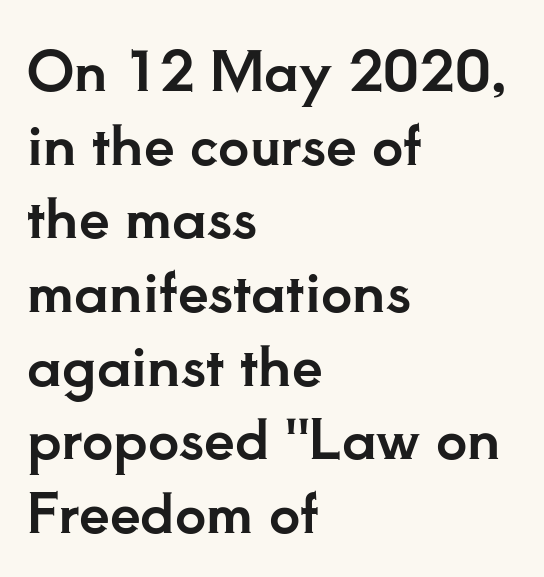
Each new line begins a customary step beneath the previous one. Only glyphs here, with clear space below each row. This is roman type, the default non-slanted kind. Spacing verdict: proportional, widths tailored to each character.
